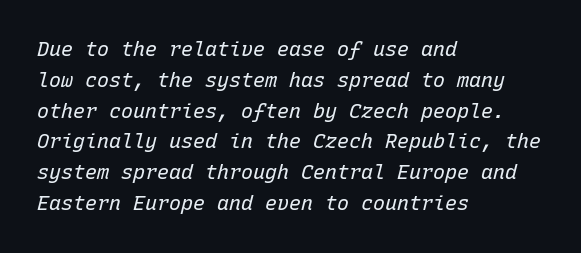
Does the lettering tilt? It does — this is italic. Each new line begins a customary step beneath the previous one. Is the stroke heavy? The answer is a plain regular-or-lighter. Glance below the letters and you will spot only blank space.
